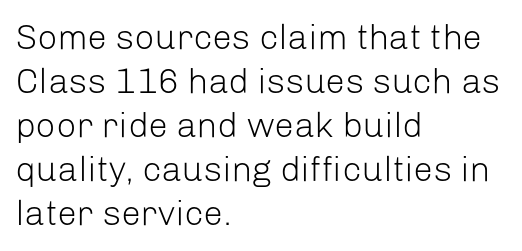
Unmarked baselines from the first word to the last. Is the type heavy? It reads as light-to-regular instead. This sample has the flowing, uneven cadence of proportional lettering. Students, observe: this is what conventionally led text looks like. Each line starts at the same left margin while the right side varies. I'd call this a sans setting — the letters go barefoot.
